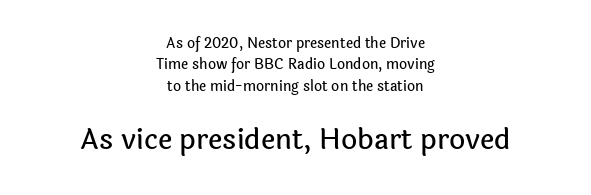
{"serif": "no", "italic": "no", "width": "normal", "x_height": "medium", "monospaced": "no", "underline": "no", "align": "center", "line_spacing": "normal", "line_spacing_ratio": 1.52, "letter_spacing": "normal", "letter_spacing_em": 0.0, "larger_block": "second", "size_ratio": 2.0, "glyph_px": 28}
